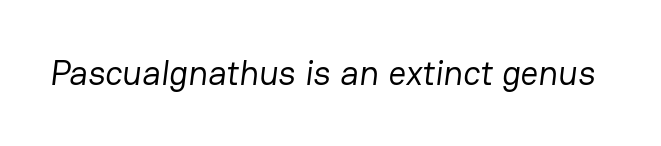
The image shows 35 px regular-weight sans-serif type; set normal letter spacing, not underlined; low stroke contrast and a medium x-height.
